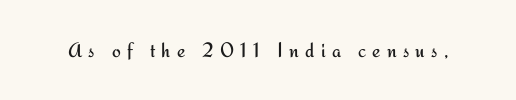
{"italic": "no", "bold": "no", "underline": "no", "letter_spacing": "wide", "letter_spacing_em": 0.3, "glyph_px": 21}
